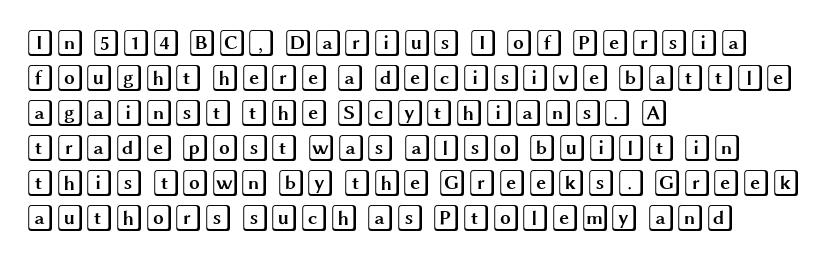
The image shows 27 px text type, upright; set left-aligned, normal line spacing (1.3x), normal letter spacing, not underlined.
